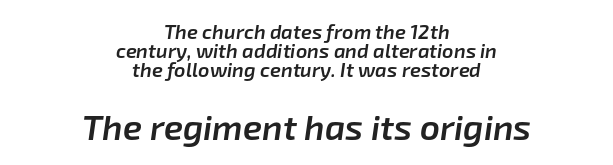
The image shows 35 px semibold type, italic (leaning right); set centered, tight line spacing (0.96x), normal letter spacing, not underlined; the second (bottom) block is 1.75x larger; low stroke contrast and a medium x-height.
